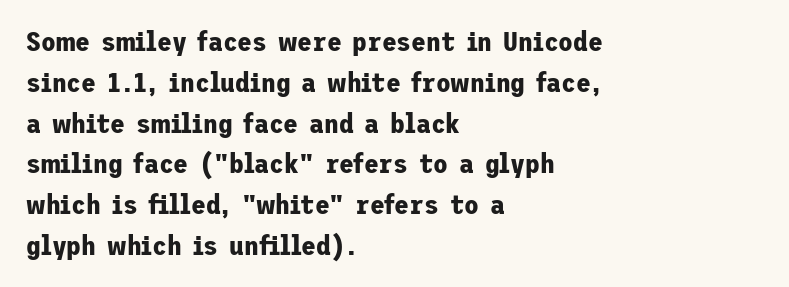
The image shows 27 px bold type, upright; set left-aligned, normal line spacing (1.51x), normal letter spacing, not underlined.
